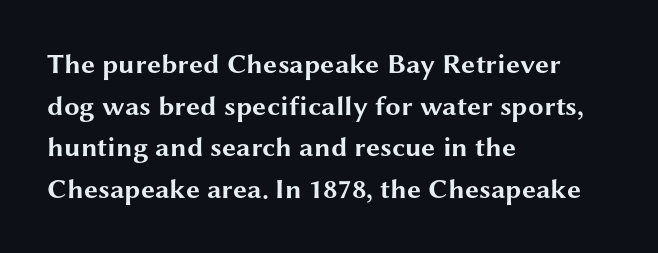
{"serif": "no", "italic": "no", "bold": "yes", "weight": "bold", "width": "wide", "stroke_contrast": "medium", "x_height": "medium", "monospaced": "no", "underline": "no", "align": "left", "line_spacing": "normal", "line_spacing_ratio": 1.49, "letter_spacing": "normal", "letter_spacing_em": 0.0, "glyph_px": 28}
